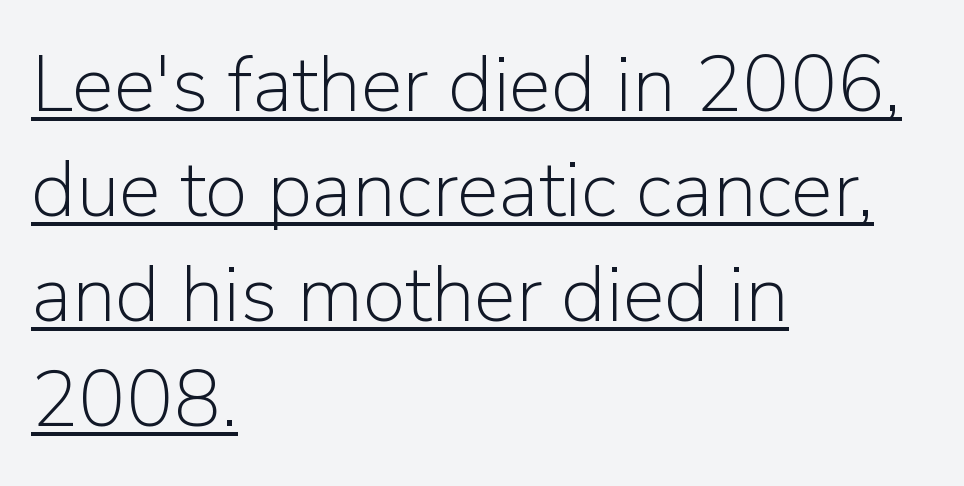
Note the varied advance widths — an 'i' is clearly narrower than an 'm'. Tracking value appears to be zero — textbook default spacing. Glance below the letters and you will spot a drawn line. Layout note: lines flush left. This sample keeps an unexceptional amount of space between lines.
